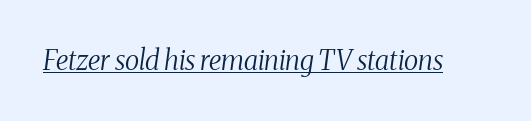
The image shows 27 px text type, italic (leaning right); set normal letter spacing, underlined.
